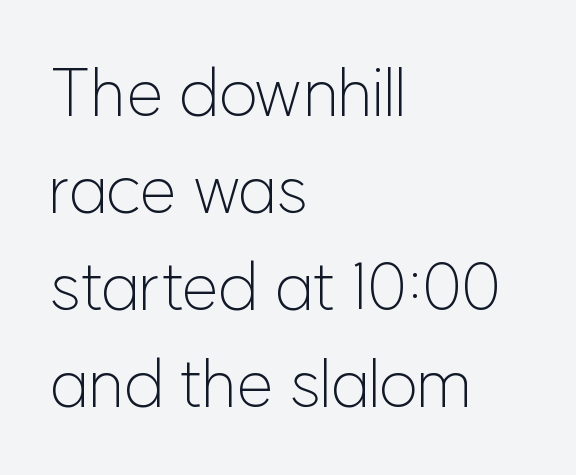
{"serif": "no", "italic": "no", "bold": "no", "weight": "light", "width": "normal", "stroke_contrast": "low", "x_height": "medium", "monospaced": "no", "underline": "no", "align": "left", "line_spacing": "normal", "line_spacing_ratio": 1.45, "letter_spacing": "normal", "letter_spacing_em": 0.0, "glyph_px": 67}
